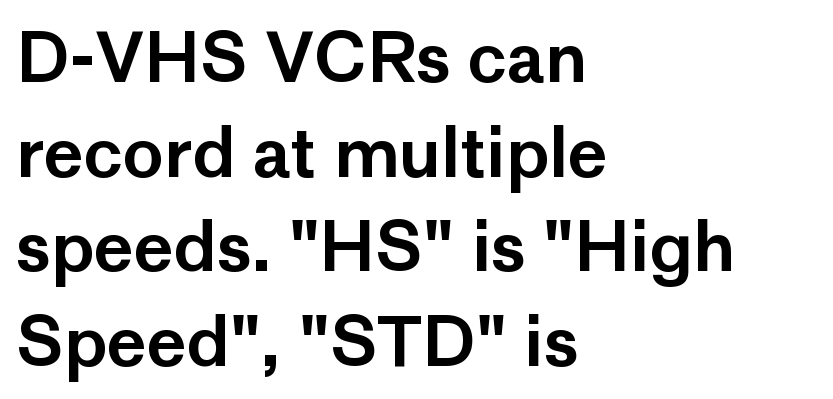
The image shows 68 px sans-serif type, upright; set left-aligned, normal line spacing (1.39x), normal letter spacing, not underlined; low stroke contrast and a medium x-height.
